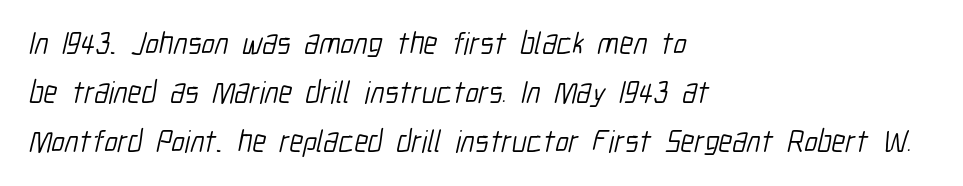
Q: Is the text bold? A: No.
Q: Is the typeface a serif or a sans-serif typeface? A: Sans-serif.
Q: Is the text underlined? A: No.
Q: How is the paragraph aligned? A: Left-aligned.
Q: Is the spacing between letters normal or unusually wide? A: Normal.
Q: Is the spacing between lines tight, normal or loose? A: Normal.
Q: Width (condensed, normal, or wide)? A: Condensed.
Q: Stroke contrast? A: Low.
Q: x-height? A: Medium.
Q: Monospaced? A: No.
